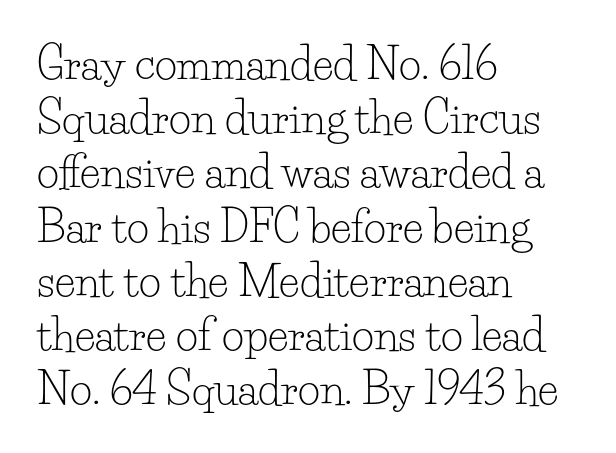
This is the regular roman posture of the typeface. The tracking reads as untouched default to a designer's eye. Students, observe: this is what conventionally led text looks like. Check the space under the baseline: it is left empty. Unlike a clean sans, this face finishes its strokes with serifs. Spacing verdict: proportional, widths tailored to each character.
